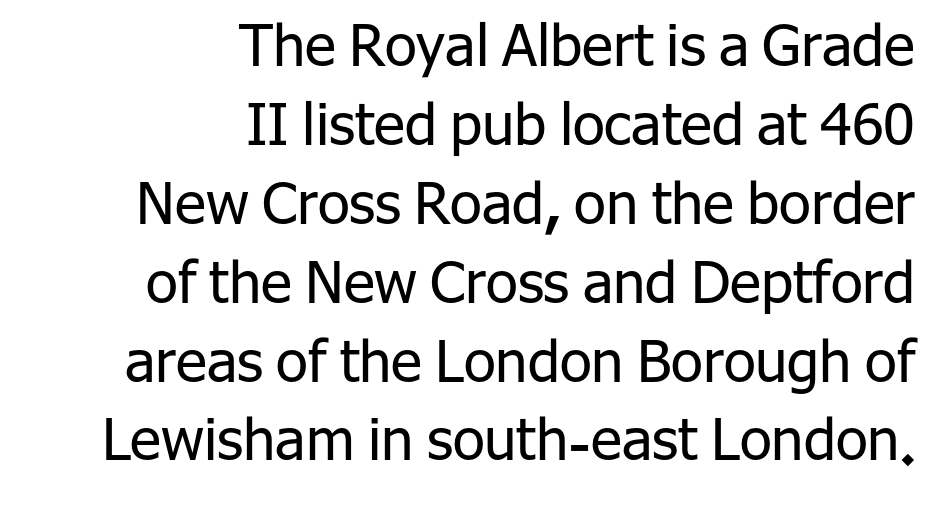
The image shows 58 px regular-weight sans-serif type, upright; set right-aligned, normal line spacing (1.36x), normal letter spacing, not underlined; low stroke contrast and a medium x-height.
